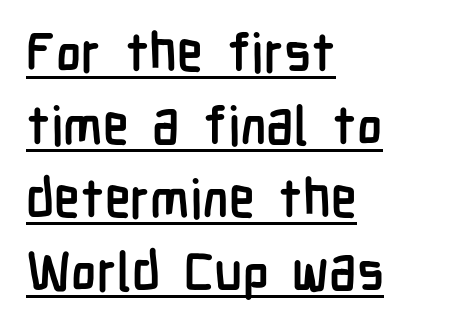
{"serif": "no", "italic": "no", "bold": "yes", "weight": "semibold", "width": "condensed", "stroke_contrast": "low", "x_height": "medium", "monospaced": "no", "underline": "yes", "align": "left", "line_spacing": "normal", "line_spacing_ratio": 1.38, "letter_spacing": "normal", "letter_spacing_em": 0.0, "glyph_px": 53}
